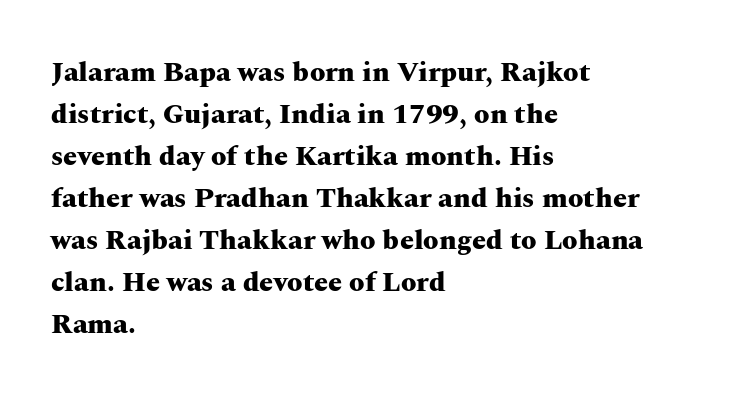
Words float on clear page, feet unadorned. Varying glyph widths throughout — classic text-font behaviour. The font's upright variant was chosen for this text. Every row of glyphs begins at an identical x-position on the left. Compared with typical body copy, the letter spacing here is the same. Typographically, this falls in the serif category.
